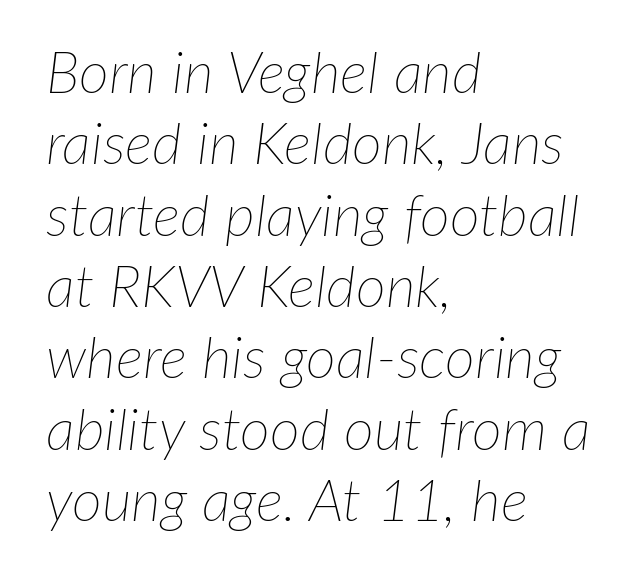
The image shows 58 px thin type, italic (leaning right); set left-aligned, line spacing 1.23x, normal letter spacing, not underlined; low stroke contrast and a medium x-height.
